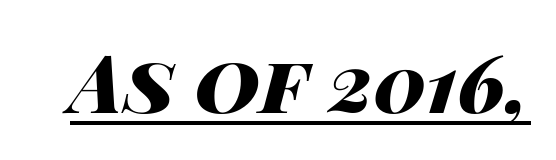
The image shows 80 px heavy, wide type, italic (leaning right); set normal letter spacing, underlined; high stroke contrast and a large x-height.
